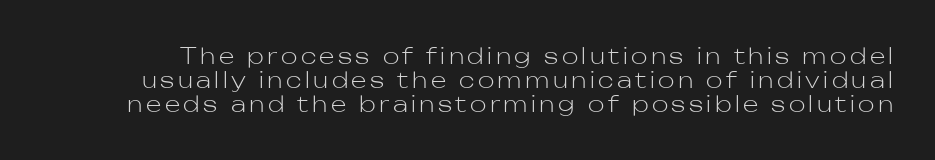
Q: Is the text bold? A: No.
Q: Is the text italic (slanted)? A: No, it is upright.
Q: Is the text underlined? A: No.
Q: Is the spacing between lines tight, normal or loose? A: Tight.
